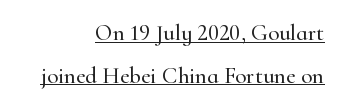
Q: Is the text italic (slanted)? A: No, it is upright.
Q: Is the text underlined? A: Yes.
Q: How is the paragraph aligned? A: Right-aligned.
Q: Is the spacing between letters normal or unusually wide? A: Normal.
